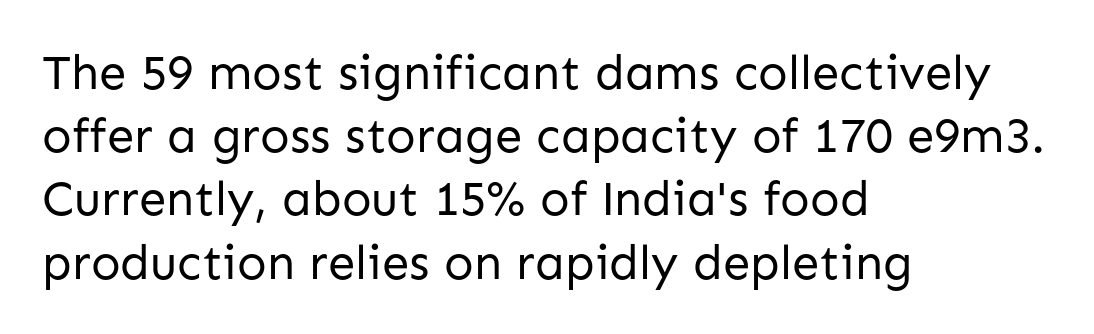
The image shows 49 px regular-weight sans-serif type, upright; set left-aligned, normal line spacing (1.29x), normal letter spacing, not underlined; low stroke contrast and a medium x-height.
